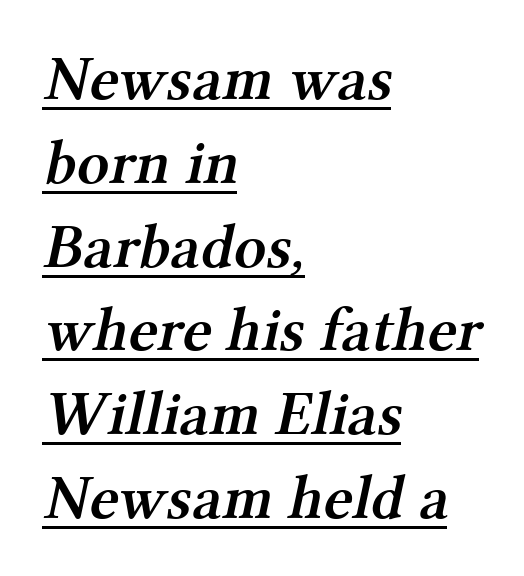
Is this a fixed-width face? No — the glyphs have proportional, varying widths. The typeface chosen for these lines features serifs. I'd describe the lettering as semibold — firm but not a full bold. Students, observe: this is what conventionally led text looks like. The ragged edge is on the right, which tells us the setting is flush left.
